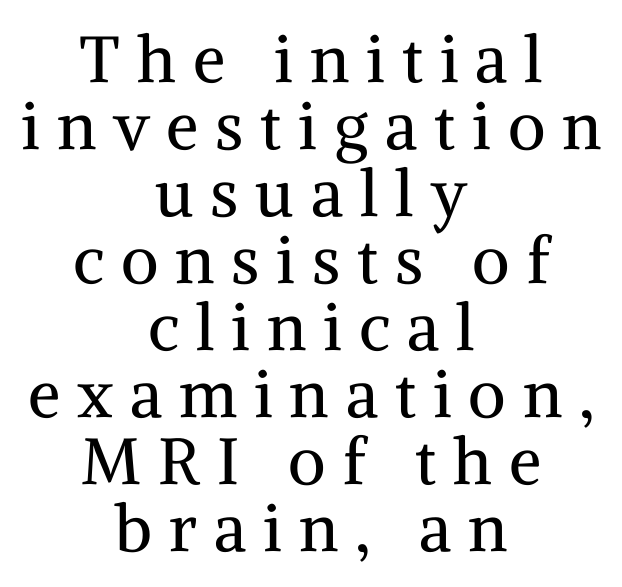
Q: Is the text bold? A: No.
Q: Is the text italic (slanted)? A: No, it is upright.
Q: Is the typeface a serif or a sans-serif typeface? A: Serif.
Q: Is the text underlined? A: No.
Q: How is the paragraph aligned? A: Centered.
Q: Is the spacing between letters normal or unusually wide? A: Unusually wide.
Q: Is the spacing between lines tight, normal or loose? A: Tight.
Q: Width (condensed, normal, or wide)? A: Normal.
Q: Stroke contrast? A: Medium.
Q: x-height? A: Medium.
Q: Monospaced? A: No.
